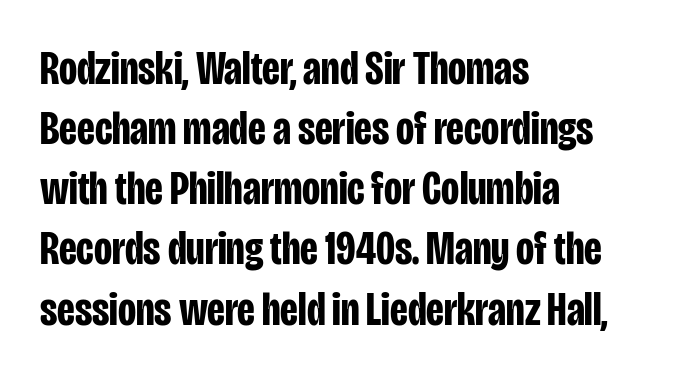
The image shows 47 px bold, condensed sans-serif type, upright; set left-aligned, normal line spacing (1.28x), normal letter spacing, not underlined; low stroke contrast and a large x-height.
